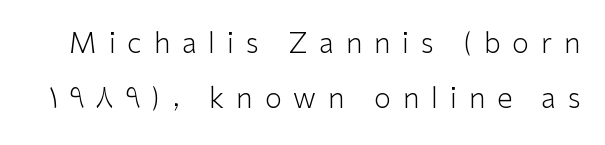
Q: Is the text bold? A: No.
Q: Is the text italic (slanted)? A: No, it is upright.
Q: Is the typeface a serif or a sans-serif typeface? A: Sans-serif.
Q: Is the text underlined? A: No.
Q: Is the spacing between letters normal or unusually wide? A: Unusually wide.
Q: Is the spacing between lines tight, normal or loose? A: Loose.
Q: Width (condensed, normal, or wide)? A: Normal.
Q: Stroke contrast? A: Low.
Q: x-height? A: Medium.
Q: Monospaced? A: No.
